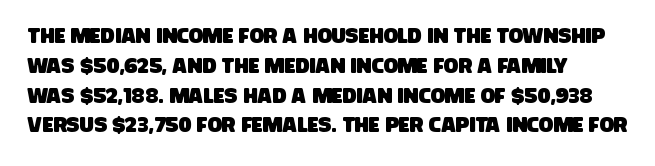
Q: Is the text underlined? A: No.
Q: How is the paragraph aligned? A: Left-aligned.
Q: Is the spacing between letters normal or unusually wide? A: Normal.
Q: Is the spacing between lines tight, normal or loose? A: Normal.
